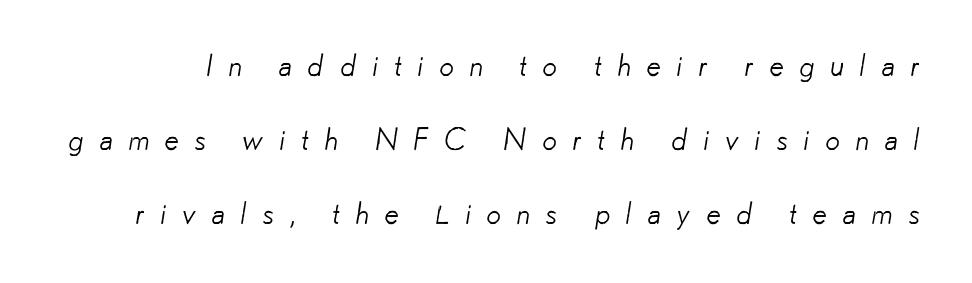
The image shows 30 px light sans-serif type; set loose line spacing (2.46x), unusually wide letter spacing (+0.49 em), not underlined; low stroke contrast and a small x-height.
